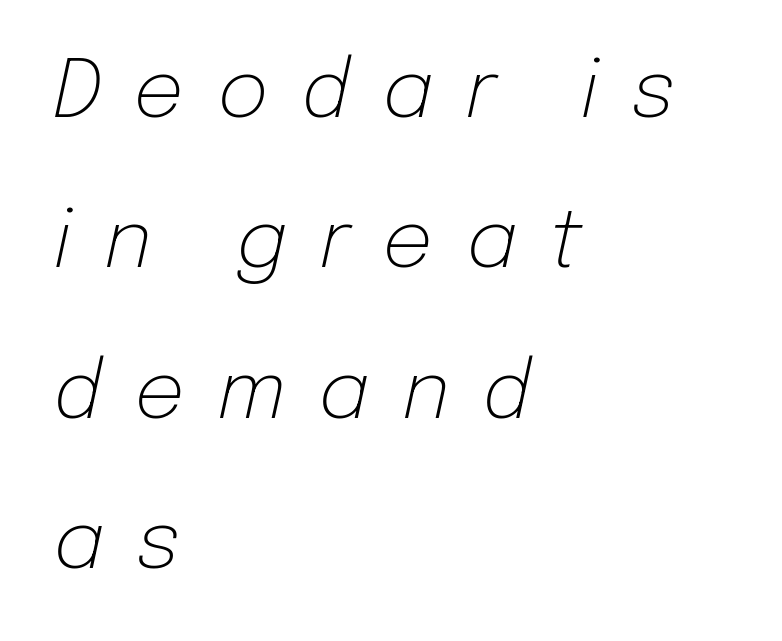
The image shows 80 px light type, italic (leaning right); set left-aligned, line spacing 1.88x, unusually wide letter spacing (+0.4 em), not underlined; low stroke contrast and a medium x-height.
